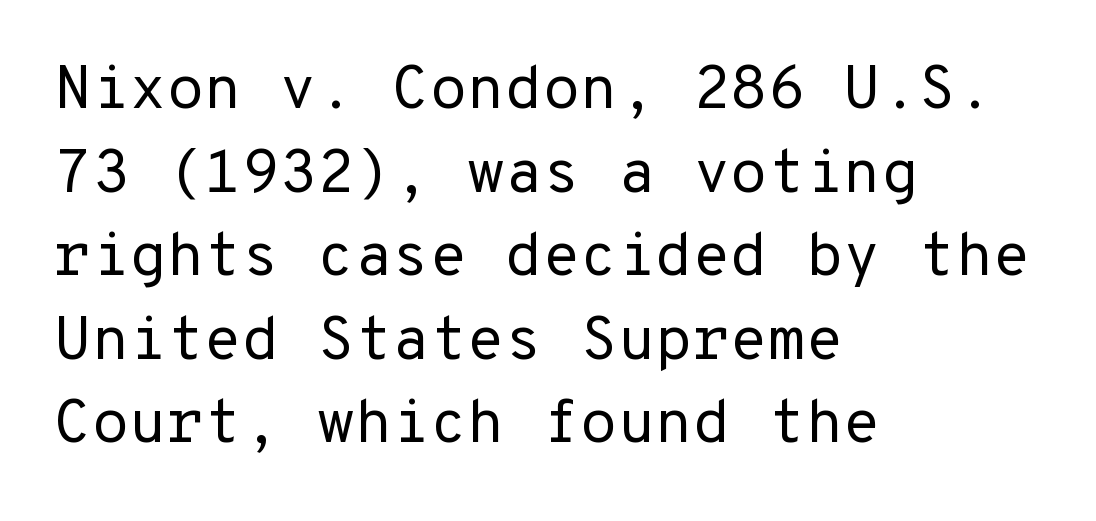
The image shows 61 px regular-weight sans-serif type, upright; set left-aligned, normal line spacing (1.37x), normal letter spacing, not underlined; low stroke contrast and a medium x-height.
